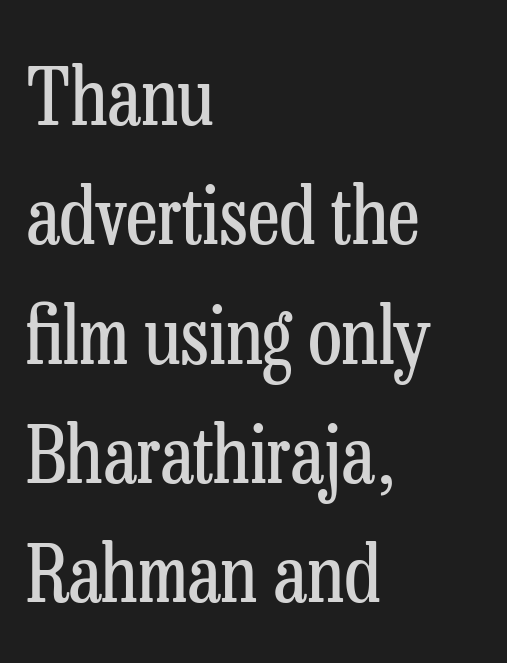
The image shows 79 px regular-weight, condensed serif type, upright; set left-aligned, normal line spacing (1.51x), normal letter spacing, not underlined; low stroke contrast and a medium x-height.
